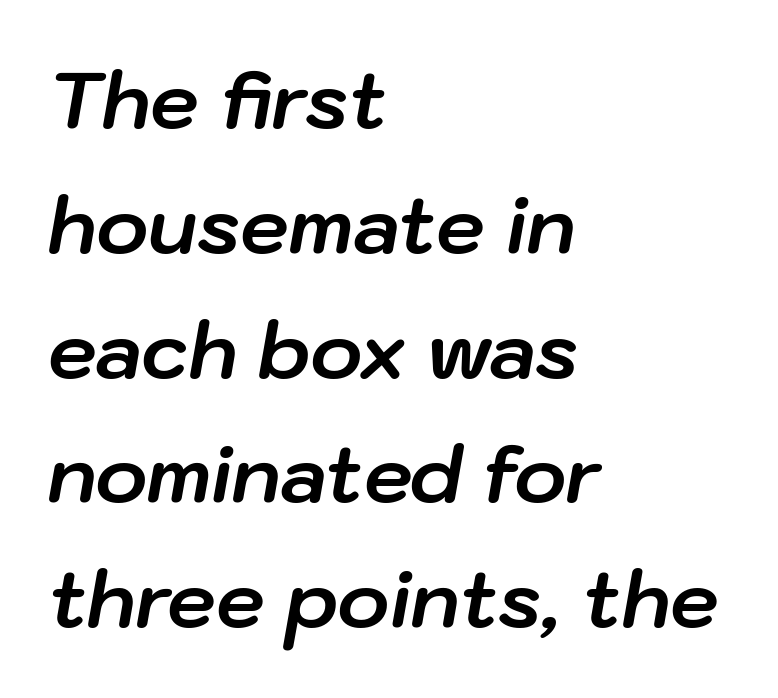
The image shows 78 px bold type, italic (leaning right); set left-aligned, normal line spacing (1.6x), normal letter spacing, not underlined; low stroke contrast and a medium x-height.
